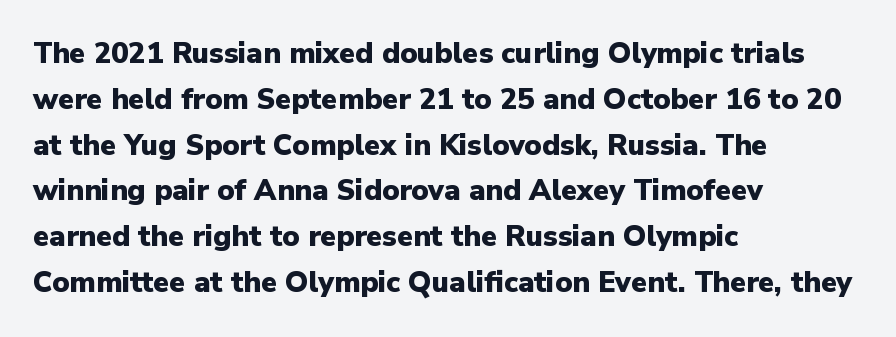
The image shows 29 px heavy sans-serif type, upright; set left-aligned, normal line spacing (1.58x), normal letter spacing, not underlined; low stroke contrast and a medium x-height.
